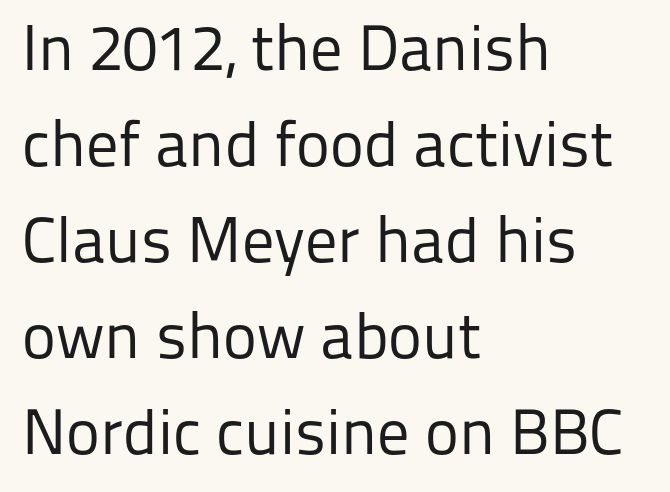
The image shows 64 px regular-weight sans-serif type, upright; set left-aligned, normal line spacing (1.5x), normal letter spacing, not underlined; low stroke contrast and a medium x-height.
